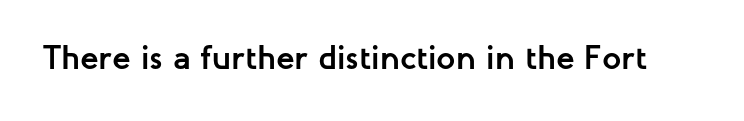
{"serif": "no", "italic": "no", "bold": "yes", "weight": "semibold", "width": "normal", "stroke_contrast": "low", "x_height": "medium", "monospaced": "no", "underline": "no", "letter_spacing": "normal", "letter_spacing_em": 0.0, "glyph_px": 34}
